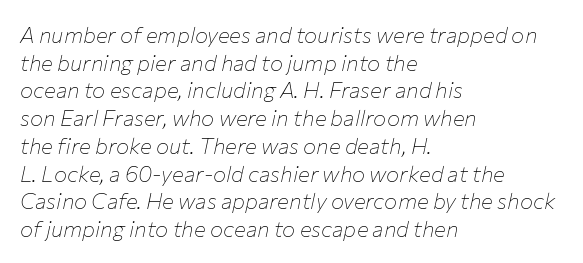
Unbolded letterforms with no extra heft. Observe the ordinary spacing: letters are neighbours, not strangers. Each row of text sits above clean, open space. Italic: yes, the glyphs are oblique. The designer left line spacing at the default. Horizontal alignment here is leftward, the default for most running prose.
